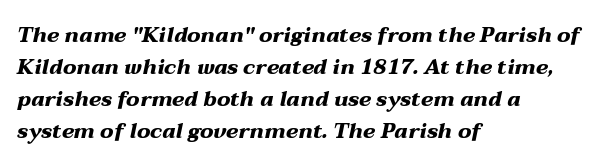
Q: Is the text bold? A: Yes.
Q: Is the text italic (slanted)? A: Yes, it leans right by about 12 degrees.
Q: Is the text underlined? A: No.
Q: How is the paragraph aligned? A: Left-aligned.
Q: Is the spacing between letters normal or unusually wide? A: Normal.
Q: Is the spacing between lines tight, normal or loose? A: Normal.
